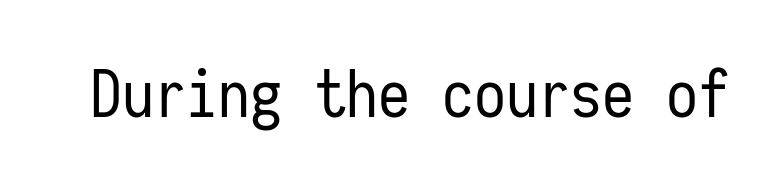
Q: Is the text bold? A: No.
Q: Is the text italic (slanted)? A: No, it is upright.
Q: Is the typeface a serif or a sans-serif typeface? A: Sans-serif.
Q: Is the text underlined? A: No.
Q: Is the spacing between letters normal or unusually wide? A: Normal.
Q: Width (condensed, normal, or wide)? A: Condensed.
Q: Stroke contrast? A: Low.
Q: x-height? A: Medium.
Q: Monospaced? A: Yes.
